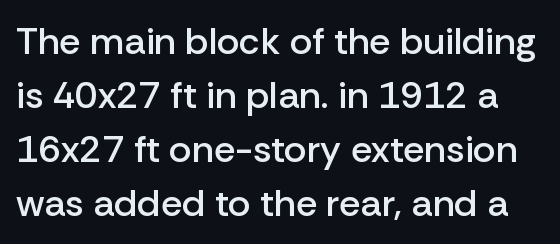
The image shows 38 px semibold sans-serif type, upright; set normal line spacing (1.42x), normal letter spacing, not underlined; low stroke contrast and a medium x-height.
